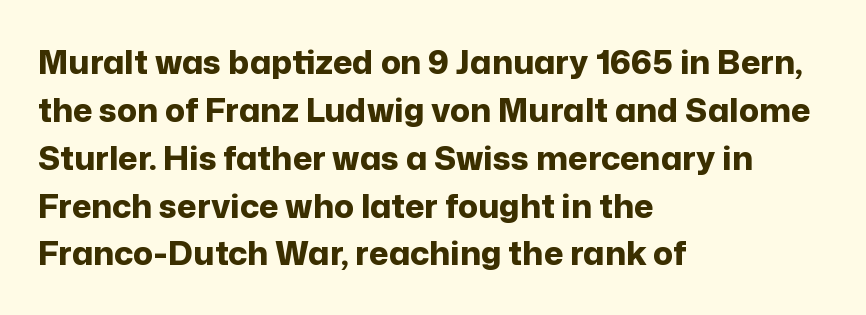
{"serif": "no", "italic": "no", "bold": "yes", "weight": "bold", "width": "normal", "stroke_contrast": "low", "x_height": "medium", "monospaced": "no", "underline": "no", "align": "left", "line_spacing": "normal", "line_spacing_ratio": 1.45, "letter_spacing": "normal", "letter_spacing_em": 0.0, "glyph_px": 33}
